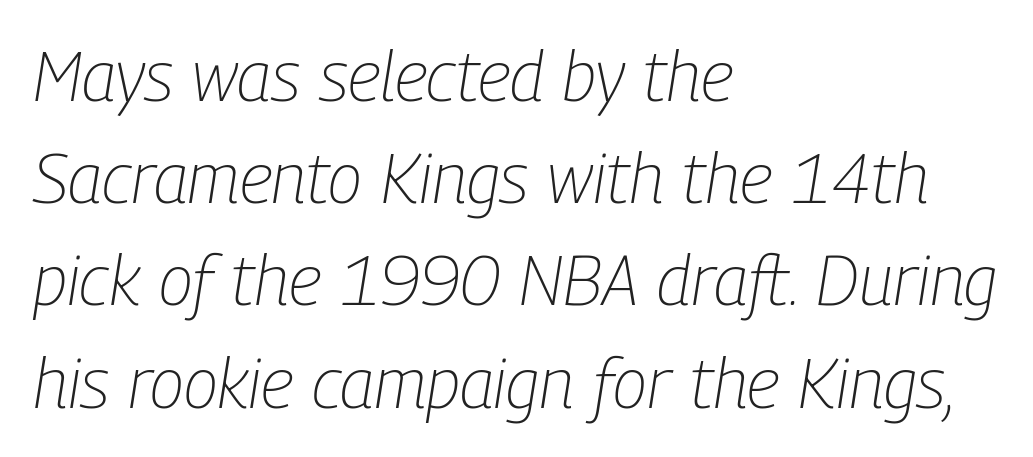
{"italic": "yes", "lean": "right", "slant_degrees": 9, "bold": "no", "weight": "light", "width": "condensed", "stroke_contrast": "low", "x_height": "medium", "monospaced": "no", "underline": "no", "align": "left", "line_spacing": "normal", "line_spacing_ratio": 1.46, "letter_spacing": "normal", "letter_spacing_em": 0.0, "glyph_px": 70}
